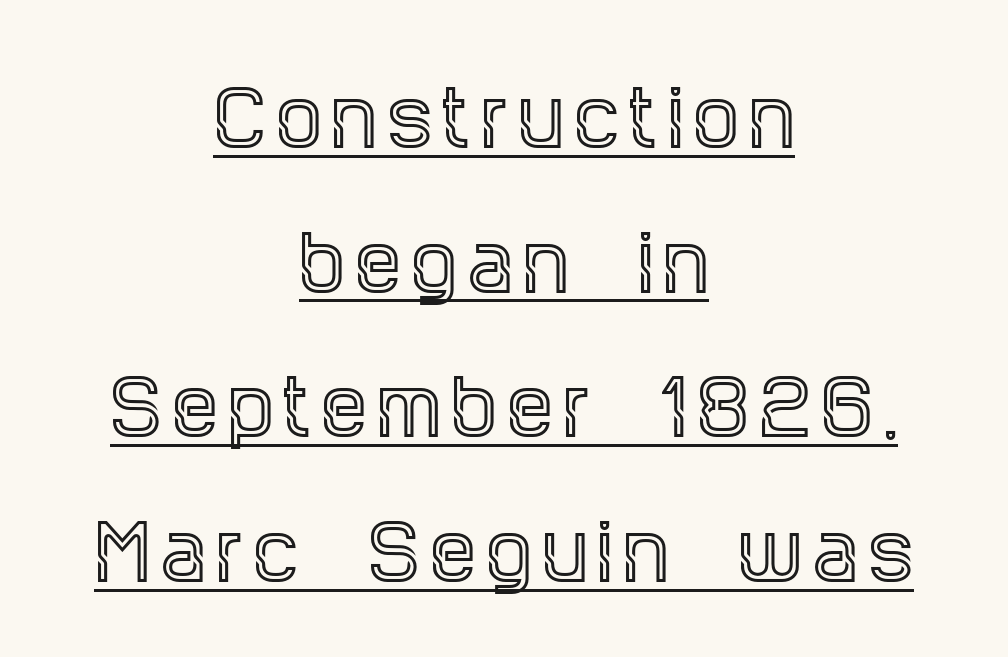
Q: Is the text italic (slanted)? A: No, it is upright.
Q: Is the typeface a serif or a sans-serif typeface? A: Serif.
Q: Is the text underlined? A: Yes.
Q: How is the paragraph aligned? A: Centered.
Q: Is the spacing between lines tight, normal or loose? A: Loose.
Q: Width (condensed, normal, or wide)? A: Condensed.
Q: x-height? A: Large.
Q: Monospaced? A: No.
